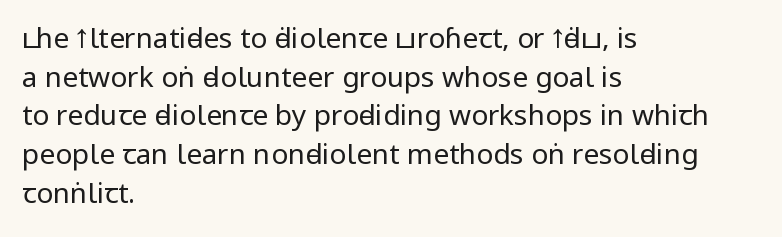
{"serif": "no", "italic": "no", "bold": "no", "weight": "regular", "width": "condensed", "stroke_contrast": "low", "underline": "no", "align": "left", "line_spacing": "normal", "line_spacing_ratio": 1.38, "letter_spacing": "normal", "letter_spacing_em": 0.0, "glyph_px": 28}
